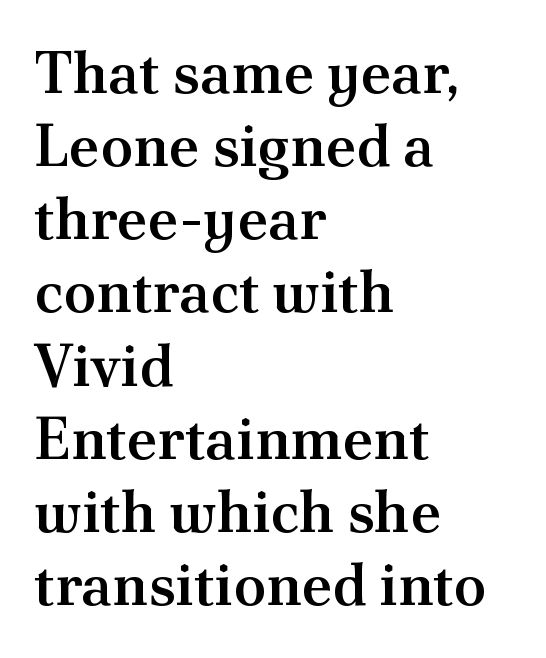
{"serif": "yes", "italic": "no", "bold": "semi", "weight": "semibold", "width": "normal", "stroke_contrast": "medium", "x_height": "small", "monospaced": "no", "underline": "no", "align": "left", "line_spacing_ratio": 1.24, "letter_spacing": "normal", "letter_spacing_em": 0.0, "glyph_px": 59}
